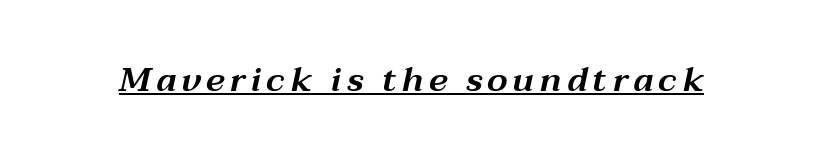
Q: Is the text italic (slanted)? A: Yes, it leans right by about 12 degrees.
Q: Is the text underlined? A: Yes.
Q: Width (condensed, normal, or wide)? A: Wide.
Q: Stroke contrast? A: Medium.
Q: x-height? A: Medium.
Q: Monospaced? A: No.
